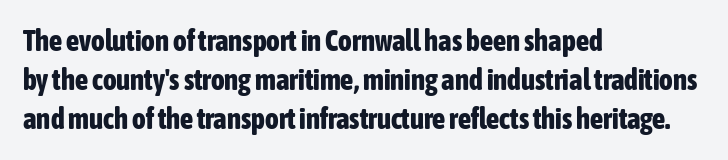
{"serif": "no", "italic": "no", "bold": "yes", "weight": "bold", "width": "condensed", "stroke_contrast": "low", "x_height": "medium", "monospaced": "no", "underline": "no", "align": "left", "line_spacing": "normal", "line_spacing_ratio": 1.35, "letter_spacing": "normal", "letter_spacing_em": 0.0, "glyph_px": 29}
